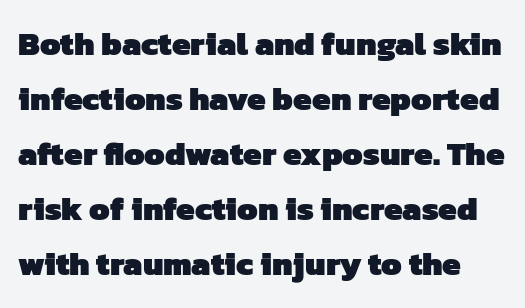
The image shows 33 px heavy sans-serif type; set normal line spacing (1.67x), normal letter spacing, not underlined; low stroke contrast and a medium x-height.
